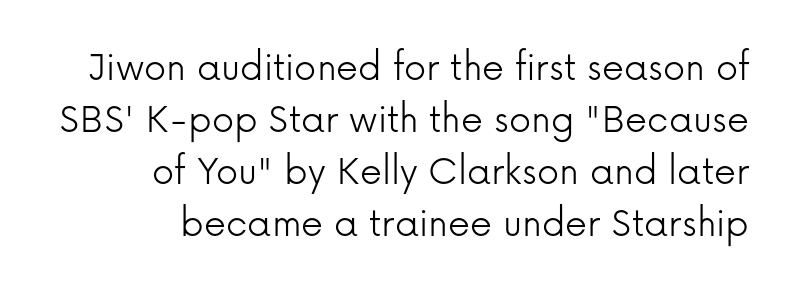
Q: Is the text bold? A: No.
Q: Is the text italic (slanted)? A: No, it is upright.
Q: Is the typeface a serif or a sans-serif typeface? A: Sans-serif.
Q: Is the text underlined? A: No.
Q: How is the paragraph aligned? A: Right-aligned.
Q: Is the spacing between letters normal or unusually wide? A: Normal.
Q: Width (condensed, normal, or wide)? A: Normal.
Q: Stroke contrast? A: Low.
Q: x-height? A: Medium.
Q: Monospaced? A: No.
